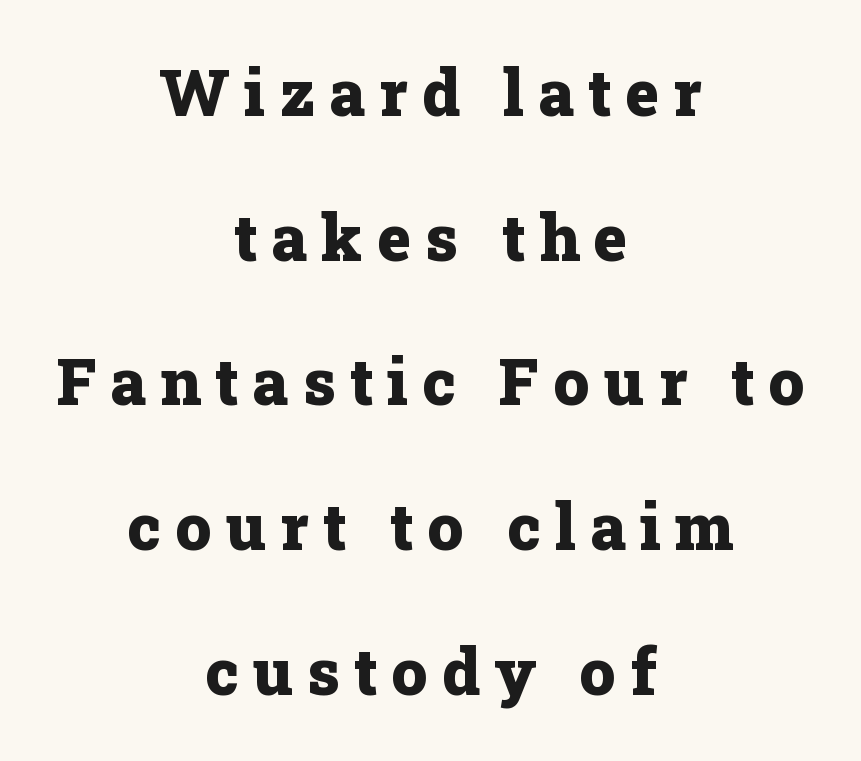
Q: Is the text bold? A: Yes.
Q: Is the text italic (slanted)? A: No, it is upright.
Q: Is the typeface a serif or a sans-serif typeface? A: Serif.
Q: Is the text underlined? A: No.
Q: How is the paragraph aligned? A: Centered.
Q: Is the spacing between letters normal or unusually wide? A: Unusually wide.
Q: Is the spacing between lines tight, normal or loose? A: Loose.
Q: Width (condensed, normal, or wide)? A: Normal.
Q: Stroke contrast? A: Low.
Q: x-height? A: Medium.
Q: Monospaced? A: No.
